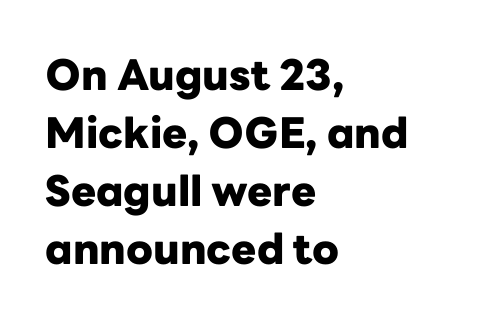
{"serif": "no", "italic": "no", "bold": "yes", "weight": "heavy", "width": "normal", "stroke_contrast": "low", "x_height": "medium", "monospaced": "no", "underline": "no", "align": "left", "line_spacing": "normal", "line_spacing_ratio": 1.38, "letter_spacing": "normal", "letter_spacing_em": 0.0, "glyph_px": 42}
